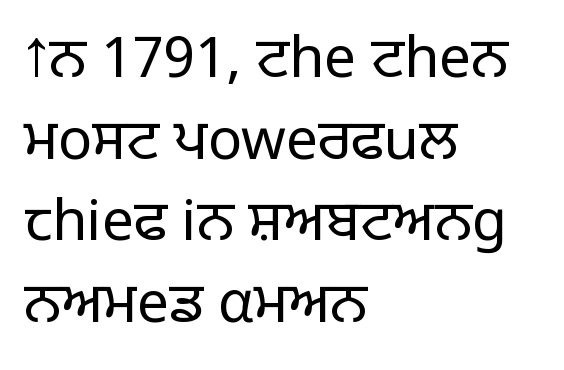
Q: Is the text bold? A: No.
Q: Is the text italic (slanted)? A: No, it is upright.
Q: Is the typeface a serif or a sans-serif typeface? A: Sans-serif.
Q: Is the text underlined? A: No.
Q: How is the paragraph aligned? A: Left-aligned.
Q: Is the spacing between letters normal or unusually wide? A: Normal.
Q: Is the spacing between lines tight, normal or loose? A: Normal.
Q: Width (condensed, normal, or wide)? A: Normal.
Q: Stroke contrast? A: Low.
Q: x-height? A: Large.
Q: Monospaced? A: No.
